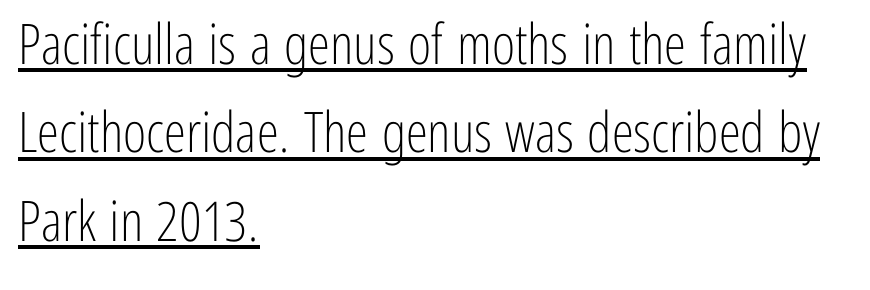
Q: Is the text bold? A: No.
Q: Is the text italic (slanted)? A: No, it is upright.
Q: Is the typeface a serif or a sans-serif typeface? A: Sans-serif.
Q: Is the text underlined? A: Yes.
Q: How is the paragraph aligned? A: Left-aligned.
Q: Is the spacing between letters normal or unusually wide? A: Normal.
Q: Is the spacing between lines tight, normal or loose? A: Normal.
Q: Width (condensed, normal, or wide)? A: Condensed.
Q: Stroke contrast? A: Low.
Q: x-height? A: Medium.
Q: Monospaced? A: No.
